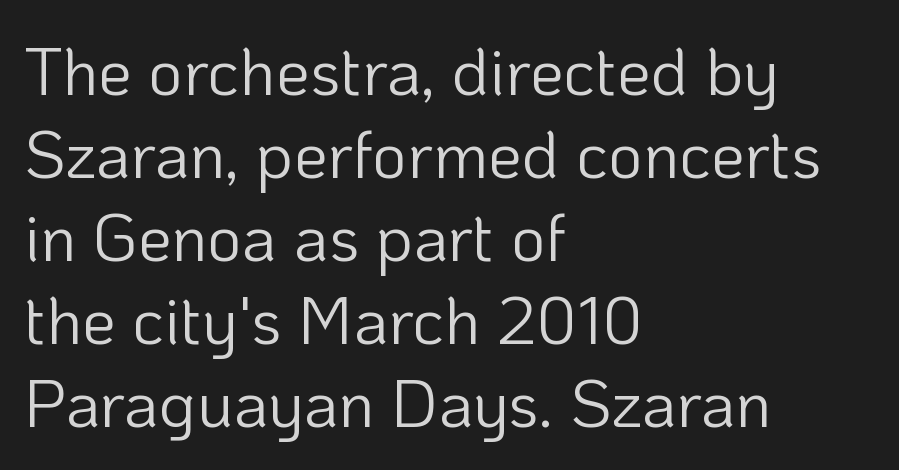
{"serif": "no", "italic": "no", "bold": "no", "weight": "light", "width": "normal", "stroke_contrast": "low", "x_height": "medium", "monospaced": "no", "underline": "no", "align": "left", "line_spacing_ratio": 1.24, "letter_spacing": "normal", "letter_spacing_em": 0.0, "glyph_px": 67}
